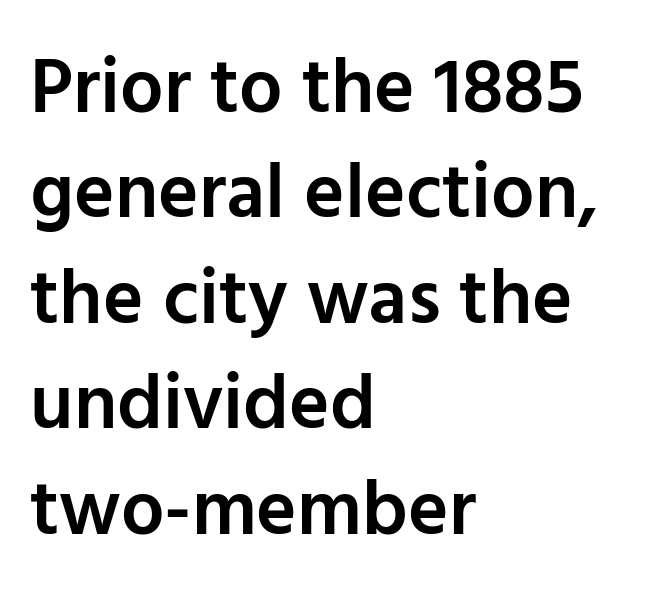
The image shows 77 px semibold sans-serif type, upright; set left-aligned, normal line spacing (1.37x), normal letter spacing, not underlined; low stroke contrast and a medium x-height.
